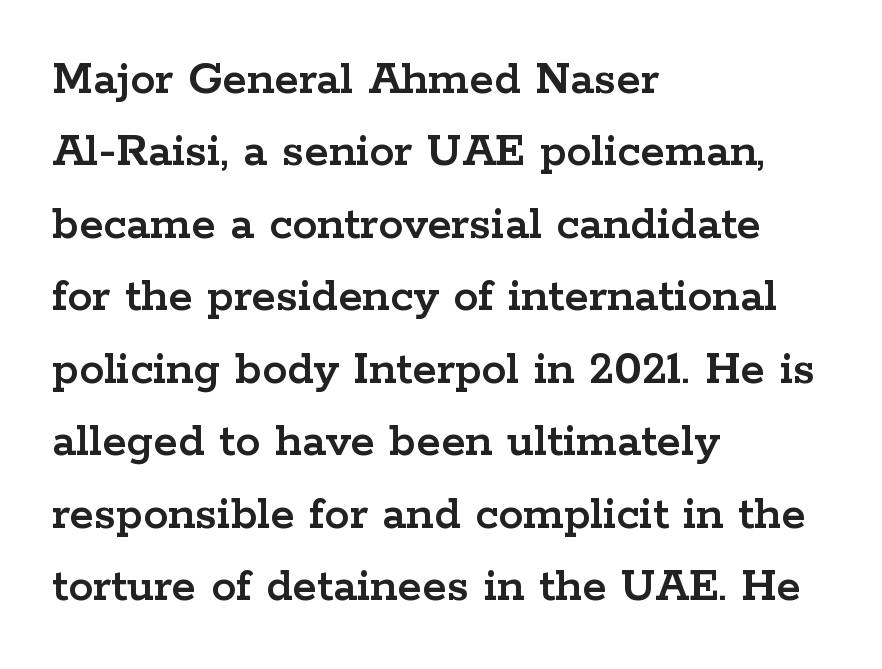
Q: Is the text italic (slanted)? A: No, it is upright.
Q: Is the typeface a serif or a sans-serif typeface? A: Serif.
Q: Is the text underlined? A: No.
Q: How is the paragraph aligned? A: Left-aligned.
Q: Is the spacing between letters normal or unusually wide? A: Normal.
Q: Is the spacing between lines tight, normal or loose? A: Normal.
Q: Width (condensed, normal, or wide)? A: Wide.
Q: Stroke contrast? A: Low.
Q: x-height? A: Medium.
Q: Monospaced? A: No.
